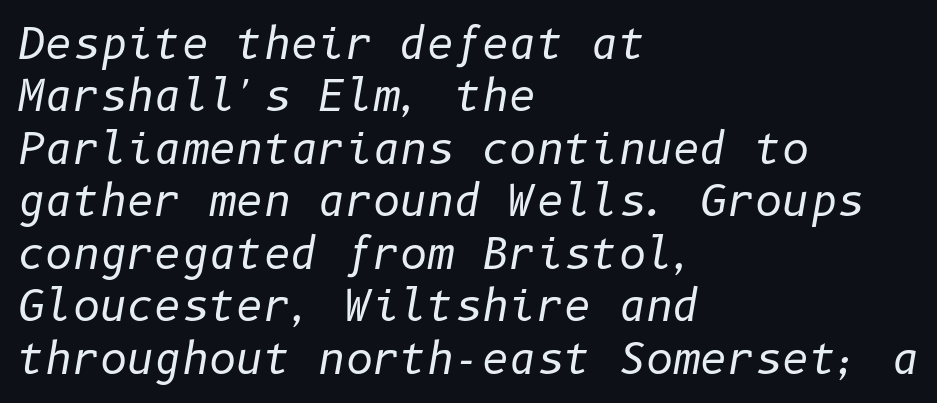
Words float on clear page, feet unadorned. In CSS terms this would be text-align: left. The passage shown leans; its letterforms are oblique. This sample keeps an unexceptional amount of space between lines.
